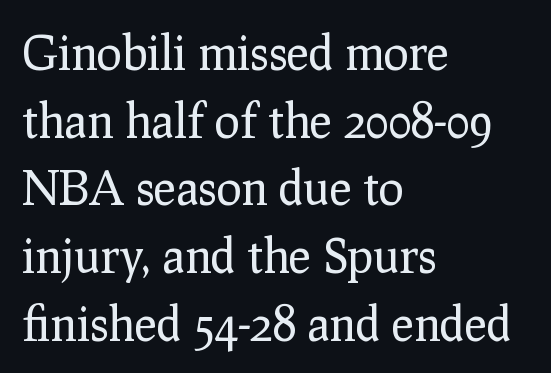
Observe the ordinary spacing: letters are neighbours, not strangers. Are there feet on the stems? There are — it's a serif. Style check: upright. Caption: multi-line text, flush left, ragged right. The glyphs are unaccompanied by any horizontal stroke below them. Is the type heavy? It reads as light-to-regular instead.
